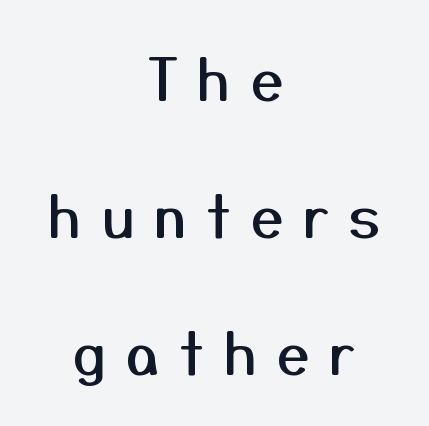
The image shows 57 px sans-serif type, upright; set centered, loose line spacing (2.4x), unusually wide letter spacing (+0.35 em), not underlined; medium stroke contrast and a medium x-height.
